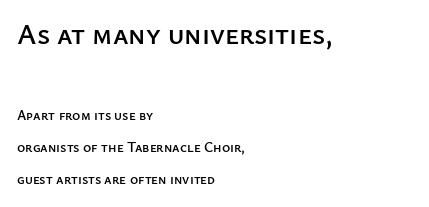
{"serif": "no", "italic": "no", "width": "normal", "stroke_contrast": "low", "x_height": "medium", "monospaced": "no", "underline": "no", "align": "left", "line_spacing": "loose", "line_spacing_ratio": 2.3, "letter_spacing": "normal", "letter_spacing_em": 0.0, "larger_block": "first", "size_ratio": 2.07, "glyph_px": 29}
